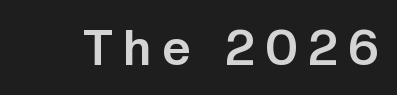
The image shows 49 px bold sans-serif type, upright; set unusually wide letter spacing (+0.24 em), not underlined; low stroke contrast and a medium x-height.
